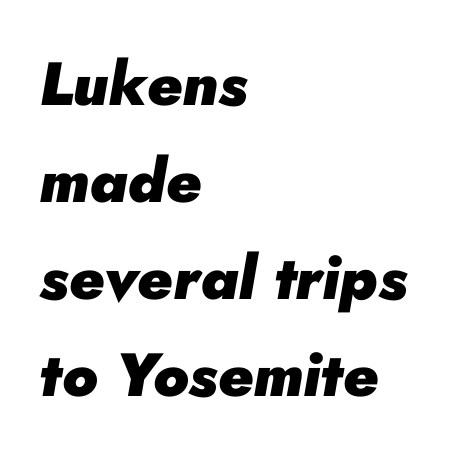
Q: Is the text bold? A: Yes.
Q: Is the text italic (slanted)? A: Yes, it leans right by about 10 degrees.
Q: Is the text underlined? A: No.
Q: How is the paragraph aligned? A: Left-aligned.
Q: Is the spacing between letters normal or unusually wide? A: Normal.
Q: Is the spacing between lines tight, normal or loose? A: Normal.
Q: Width (condensed, normal, or wide)? A: Normal.
Q: Stroke contrast? A: Low.
Q: x-height? A: Small.
Q: Monospaced? A: No.
